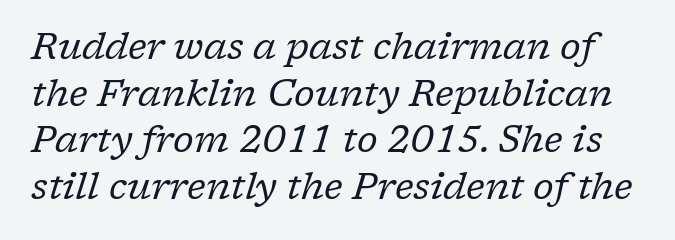
{"serif": "yes", "italic": "yes", "lean": "right", "slant_degrees": 17, "bold": "no", "weight": "regular", "width": "normal", "stroke_contrast": "low", "x_height": "medium", "monospaced": "no", "underline": "no", "line_spacing": "normal", "line_spacing_ratio": 1.26, "letter_spacing": "normal", "letter_spacing_em": 0.0, "glyph_px": 37}
